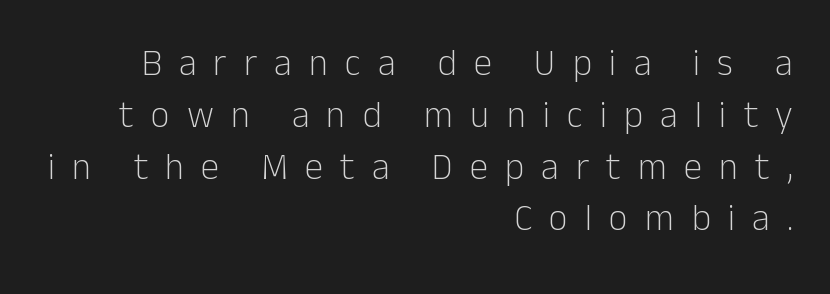
{"serif": "no", "italic": "no", "bold": "no", "weight": "light", "width": "normal", "stroke_contrast": "low", "x_height": "medium", "monospaced": "no", "underline": "no", "align": "right", "line_spacing": "normal", "line_spacing_ratio": 1.4, "letter_spacing": "wide", "letter_spacing_em": 0.46, "glyph_px": 37}
